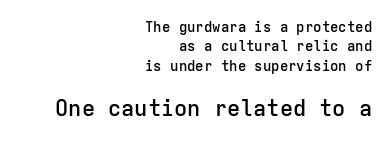
The passage shown has conventional tracking throughout. The lines are quadded right. What's the leading like? Ordinary, nothing unusual. Notice how the stems are strictly vertical — no italics here. Only glyphs here, with clear space below each row. The face used here appears at its bigger size in the lower chunk.
